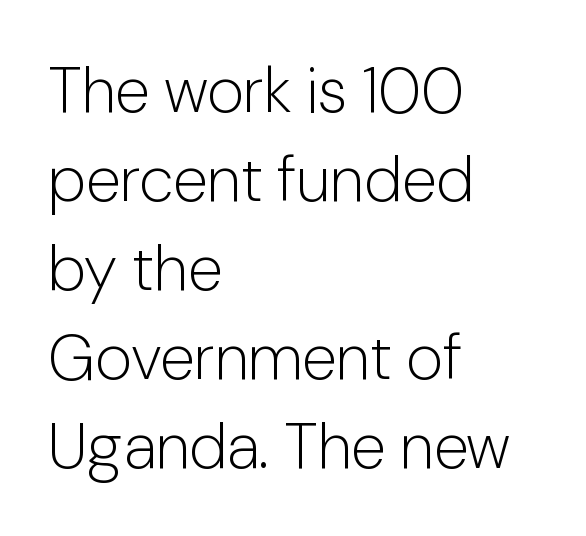
The letters carry no serifs — their stems end cleanly without finishing strokes. The strip under each line holds only bare page. Visually the block forms a straight wall on the left and a jagged coastline on the right. Heft: none added — not bold.
